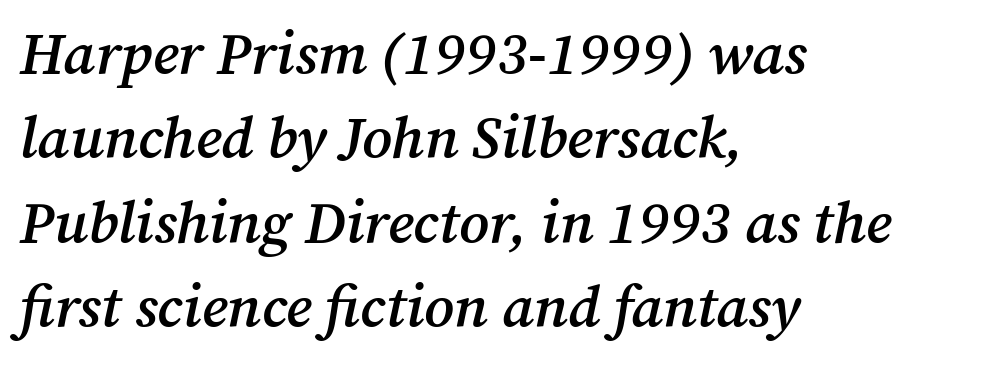
Q: Is the text bold? A: Semi-bold.
Q: Is the text italic (slanted)? A: Yes, it leans right by about 12 degrees.
Q: Is the typeface a serif or a sans-serif typeface? A: Serif.
Q: Is the text underlined? A: No.
Q: How is the paragraph aligned? A: Left-aligned.
Q: Is the spacing between letters normal or unusually wide? A: Normal.
Q: Is the spacing between lines tight, normal or loose? A: Normal.
Q: Width (condensed, normal, or wide)? A: Normal.
Q: Stroke contrast? A: Medium.
Q: x-height? A: Medium.
Q: Monospaced? A: No.
